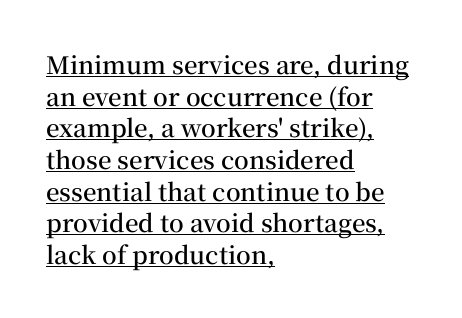
The image shows 24 px text type, upright; set left-aligned, normal line spacing (1.32x), normal letter spacing, underlined.
